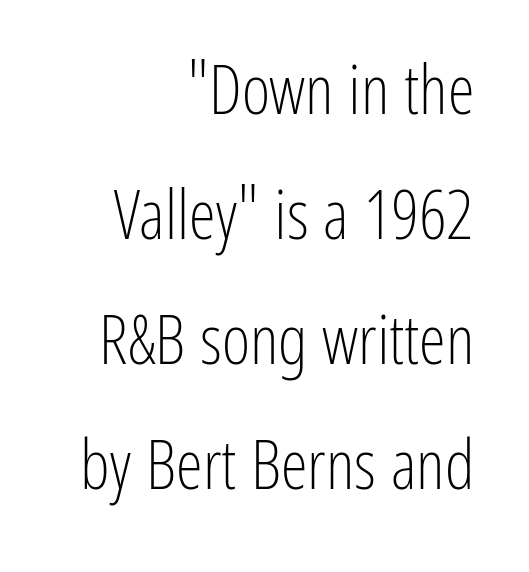
Q: Is the text bold? A: No.
Q: Is the text italic (slanted)? A: No, it is upright.
Q: Is the typeface a serif or a sans-serif typeface? A: Sans-serif.
Q: Is the text underlined? A: No.
Q: How is the paragraph aligned? A: Right-aligned.
Q: Is the spacing between letters normal or unusually wide? A: Normal.
Q: Width (condensed, normal, or wide)? A: Condensed.
Q: Stroke contrast? A: Low.
Q: x-height? A: Medium.
Q: Monospaced? A: No.
